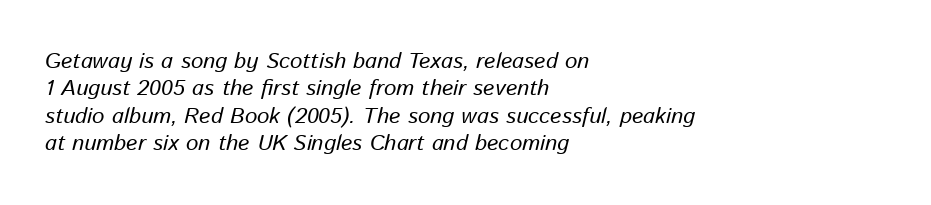
The typography opts for an oblique posture over an upright one. This rendering features lettering with no underline. Horizontally, the lines are justified to the leading edge only. Stem width sits at or under what a default text font uses. There is no visible air inserted between adjacent glyphs.
